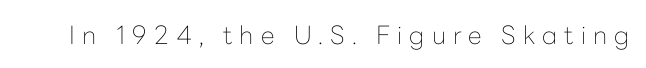
Descender tails drop into unmarked territory. Characters remain perfectly vertical along every line. Weight: not bold — regular or lighter. The rendering inserts visible extra space after every character.
